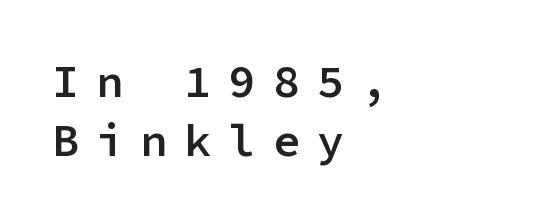
You could only call the tracking loose — the letters float apart. The glyphs in this specimen are sans serif. A semibold gives these letters moderate extra thickness, short of bold. Fixed-width glyphs throughout — classic coding-font behaviour. Teacher's note: observe the even left margin — that is flush-left alignment. The letters stand straight up with perfectly vertical stems.
